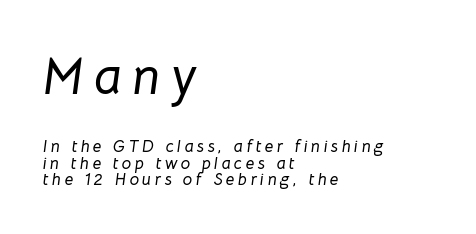
Layout note: lines flush left. The letters advance in unequal steps, a hallmark of proportional type. Any mark beneath the type? The region is blank. Vertical spacing — tight. The more generous point size was reserved for the upper chunk.
